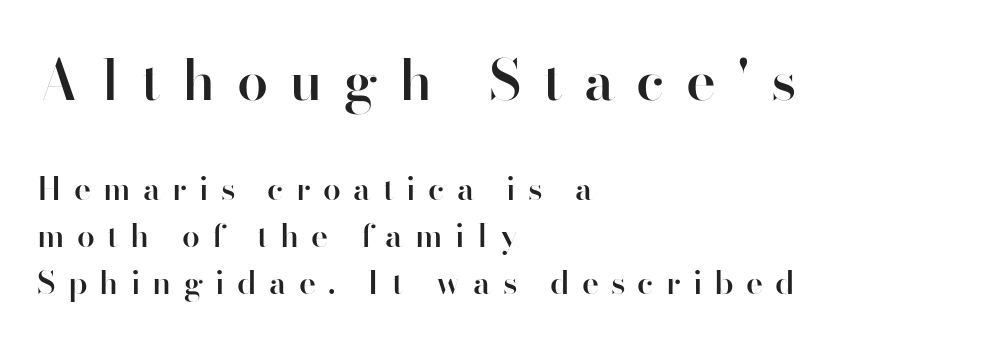
The image shows 56 px semibold sans-serif type, upright; set left-aligned, normal line spacing (1.47x), unusually wide letter spacing (+0.38 em), not underlined; the first (top) block is 1.75x larger; high stroke contrast and a small x-height.
